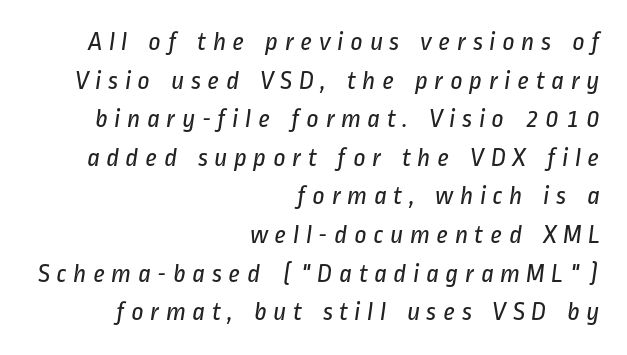
The image shows 27 px text type; set right-aligned, normal line spacing (1.43x), unusually wide letter spacing (+0.23 em), not underlined.
